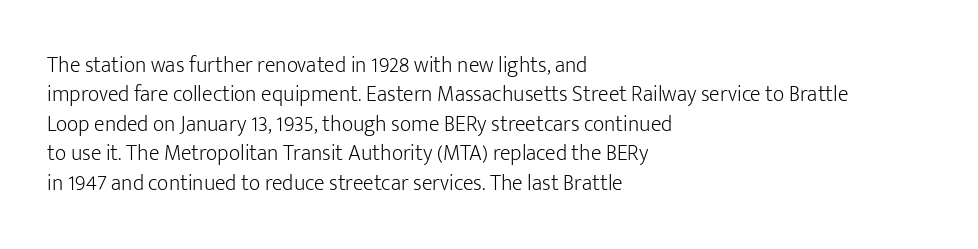
{"italic": "no", "bold": "no", "underline": "no", "align": "left", "line_spacing": "normal", "line_spacing_ratio": 1.34, "letter_spacing": "normal", "letter_spacing_em": 0.0, "glyph_px": 22}
